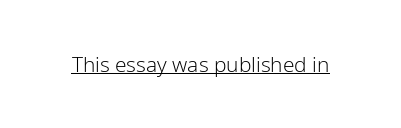
The image shows 21 px text type, upright; set normal letter spacing, underlined.
